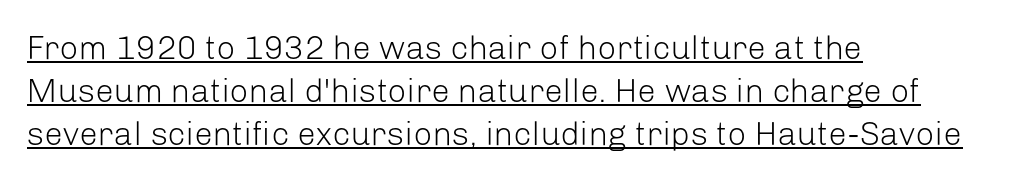
Weight: in the light-to-regular range. Beneath each row of characters lies a ruled line. Alignment: flush left. Characters remain perfectly vertical along every line. The line-height multiplier appears to be the usual default. Check where the strokes stop: nothing finishes them off — pure sans.
